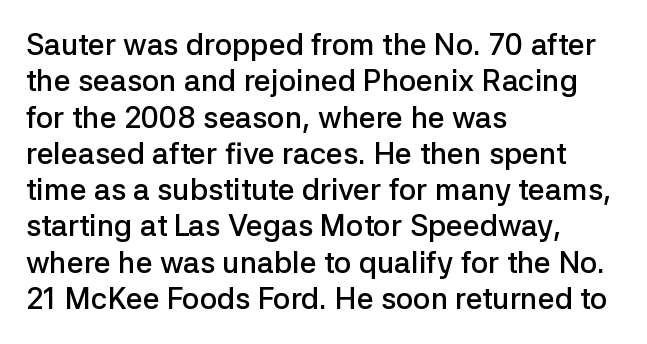
Spacing between characters is what you'd get straight out of the box. Is this a sans? Yes — the strokes have no serifs. This sample is left-justified, so line endings fall wherever the words run out. This is the regular roman posture of the typeface. Nobody drew a line under any word here. Typesetter's note: demi weight, one step under bold.
